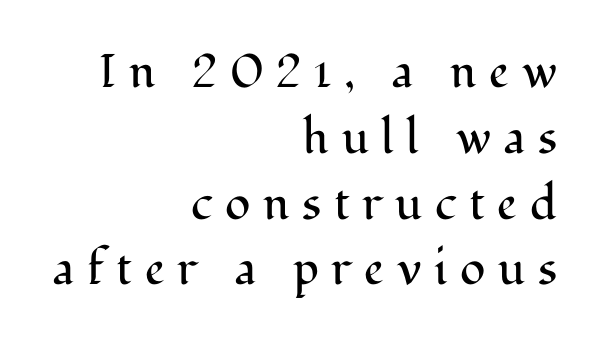
{"serif": "yes", "italic": "no", "bold": "no", "weight": "regular", "width": "normal", "stroke_contrast": "medium", "x_height": "medium", "monospaced": "no", "underline": "no", "align": "right", "line_spacing": "normal", "line_spacing_ratio": 1.4, "letter_spacing": "wide", "letter_spacing_em": 0.27, "glyph_px": 47}
